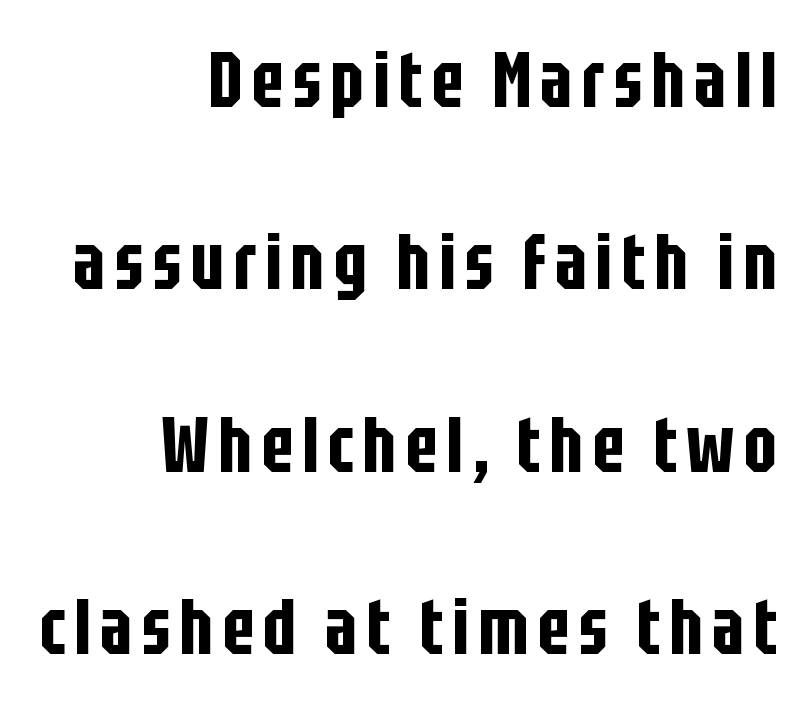
The image shows 79 px condensed sans-serif type, upright; set right-aligned, loose line spacing (2.31x), not underlined; low stroke contrast and a large x-height.
